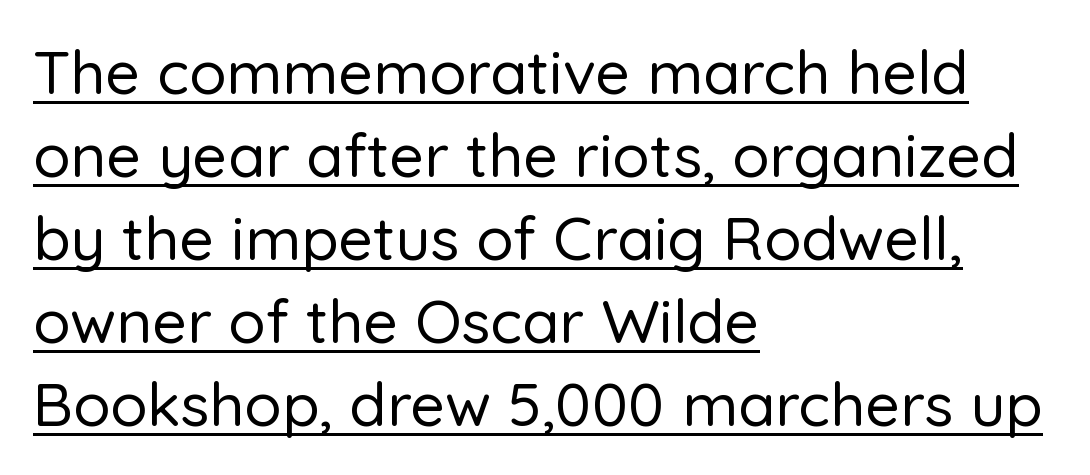
Somebody hit Ctrl+U on this one — the words are underlined. This sample keeps an unexceptional amount of space between lines. Posture: vertical. Short note: letters normally spaced. In CSS terms this would be text-align: left. Note the varied advance widths — an 'i' is clearly narrower than an 'm'.
